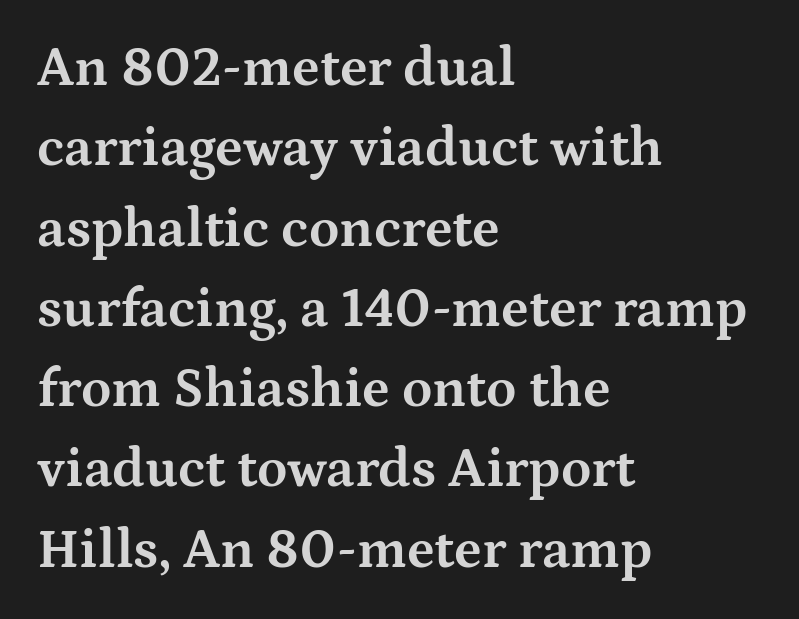
Q: Is the text bold? A: Yes.
Q: Is the text italic (slanted)? A: No, it is upright.
Q: Is the typeface a serif or a sans-serif typeface? A: Serif.
Q: Is the text underlined? A: No.
Q: How is the paragraph aligned? A: Left-aligned.
Q: Is the spacing between letters normal or unusually wide? A: Normal.
Q: Is the spacing between lines tight, normal or loose? A: Normal.
Q: Width (condensed, normal, or wide)? A: Wide.
Q: Stroke contrast? A: Medium.
Q: x-height? A: Medium.
Q: Monospaced? A: No.
